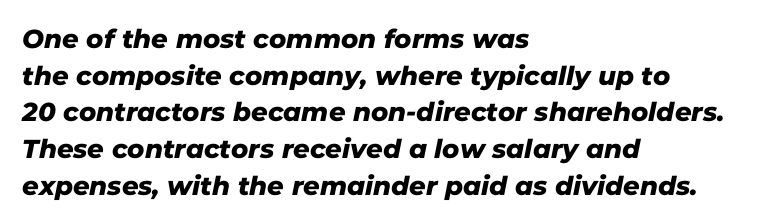
Tracking here is standard; glyphs follow each other at the usual distance. Line spacing here is normal. A bare baseline throughout the passage. Compared with a centered layout, this one pins lines to the left instead.
